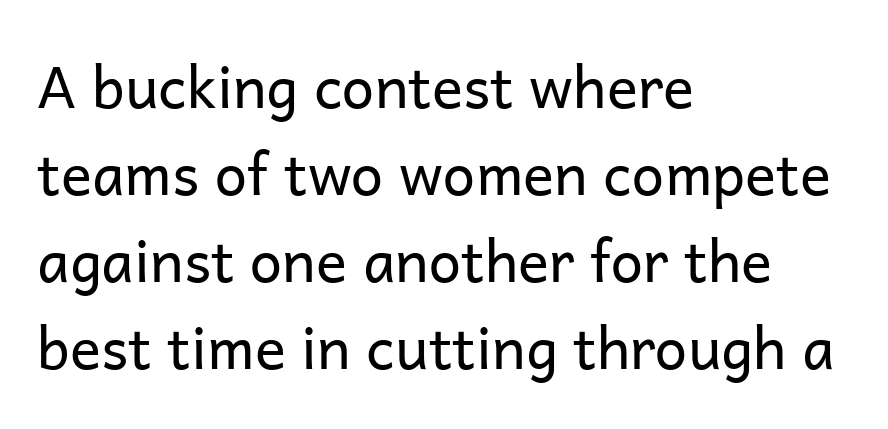
Q: Is the text bold? A: No.
Q: Is the text italic (slanted)? A: No, it is upright.
Q: Is the typeface a serif or a sans-serif typeface? A: Sans-serif.
Q: Is the text underlined? A: No.
Q: How is the paragraph aligned? A: Left-aligned.
Q: Is the spacing between letters normal or unusually wide? A: Normal.
Q: Is the spacing between lines tight, normal or loose? A: Normal.
Q: Width (condensed, normal, or wide)? A: Normal.
Q: Stroke contrast? A: Low.
Q: x-height? A: Medium.
Q: Monospaced? A: No.
